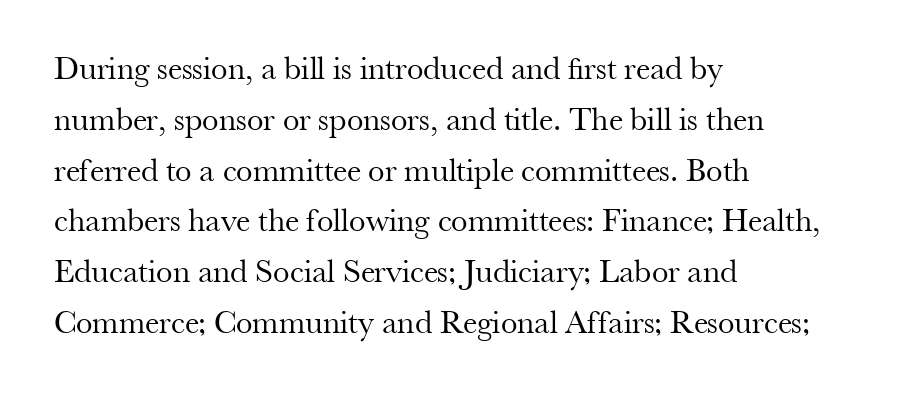
The image shows 33 px regular-weight serif type, upright; set left-aligned, normal line spacing (1.54x), normal letter spacing, not underlined; medium stroke contrast and a small x-height.
